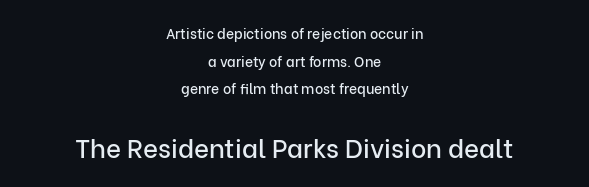
Q: Is the text italic (slanted)? A: No, it is upright.
Q: Is the text underlined? A: No.
Q: How is the paragraph aligned? A: Centered.
Q: Is the spacing between letters normal or unusually wide? A: Normal.
Q: Is the spacing between lines tight, normal or loose? A: Loose.
Q: Which block of text is set in a larger size, the first (top) or the second (bottom)? A: The second (bottom) one.
